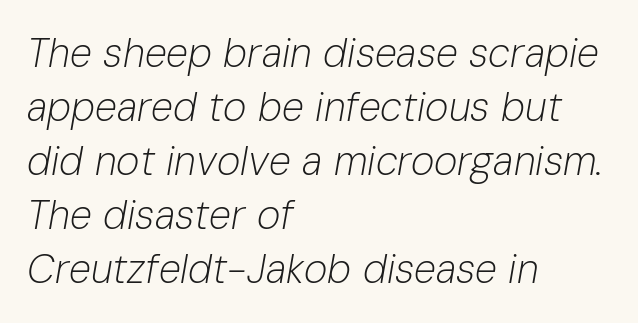
The image shows 40 px light type, italic (leaning right); set left-aligned, normal line spacing (1.35x), normal letter spacing, not underlined; low stroke contrast and a medium x-height.
